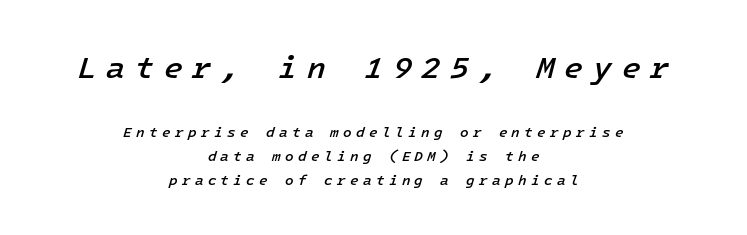
{"italic": "yes", "lean": "right", "slant_degrees": 16, "bold": "semi", "weight": "semibold", "width": "normal", "stroke_contrast": "low", "x_height": "medium", "underline": "no", "align": "center", "line_spacing": "normal", "line_spacing_ratio": 1.7, "letter_spacing": "wide", "letter_spacing_em": 0.31, "larger_block": "first", "size_ratio": 2.21, "glyph_px": 31}
